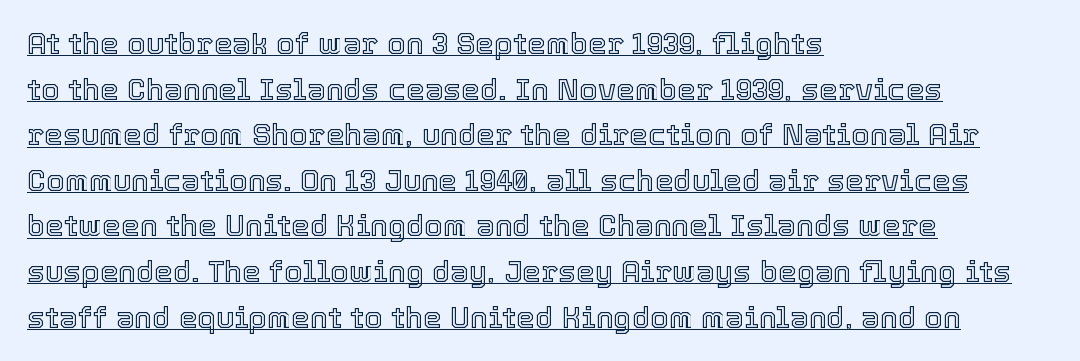
{"italic": "no", "width": "normal", "x_height": "medium", "monospaced": "no", "underline": "yes", "align": "left", "line_spacing": "normal", "line_spacing_ratio": 1.52, "letter_spacing": "normal", "letter_spacing_em": 0.0, "glyph_px": 30}
